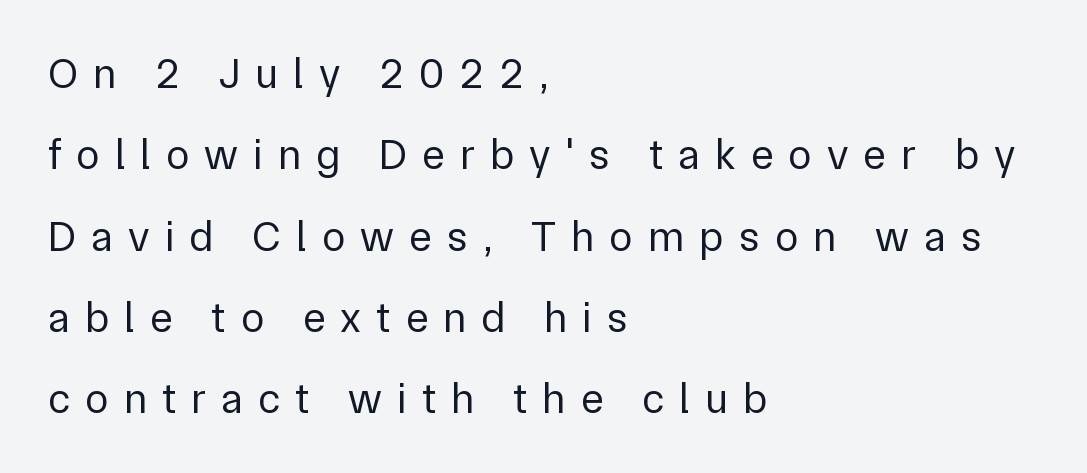
The image shows 43 px regular-weight sans-serif type, upright; set left-aligned, line spacing 1.89x, unusually wide letter spacing (+0.35 em), not underlined; low stroke contrast and a medium x-height.
